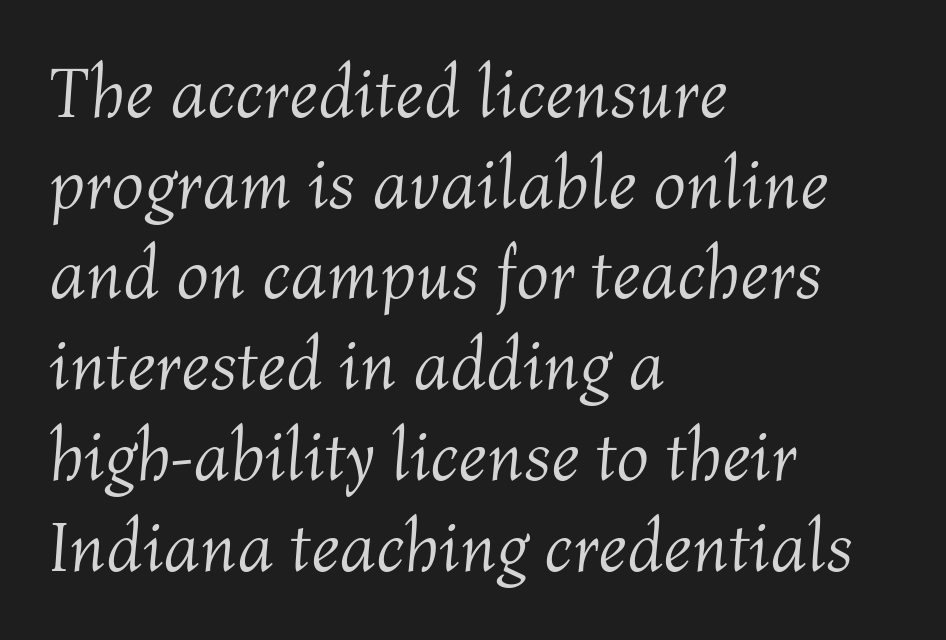
Underline: absent. Here the glyphs are tracked normally, forming tight word shapes. Spacing verdict: proportional, widths tailored to each character. One glance says typical: line gaps are just what's usual. All the whitespace from short lines collects on the right.
